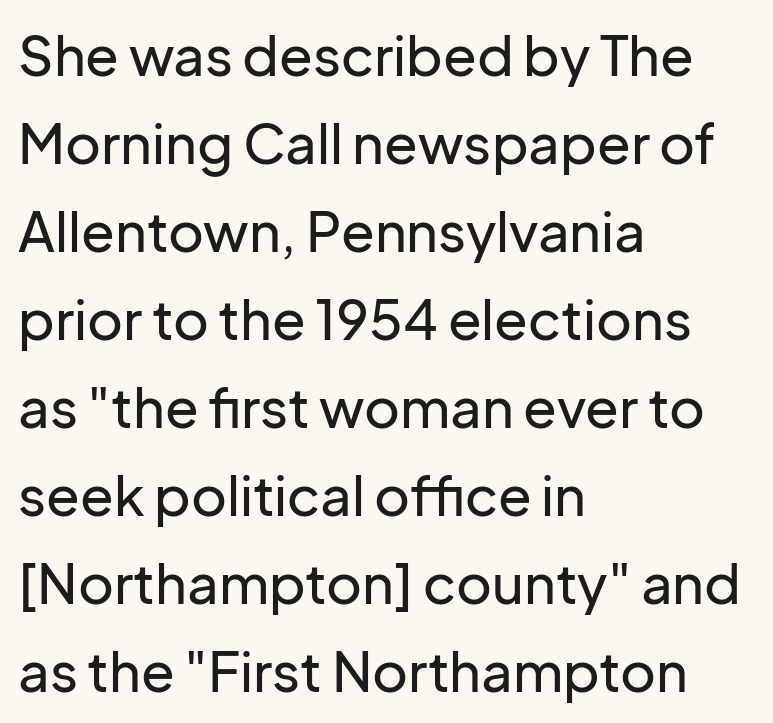
Q: Is the text italic (slanted)? A: No, it is upright.
Q: Is the typeface a serif or a sans-serif typeface? A: Sans-serif.
Q: Is the text underlined? A: No.
Q: How is the paragraph aligned? A: Left-aligned.
Q: Is the spacing between letters normal or unusually wide? A: Normal.
Q: Is the spacing between lines tight, normal or loose? A: Normal.
Q: Width (condensed, normal, or wide)? A: Normal.
Q: Stroke contrast? A: Low.
Q: x-height? A: Medium.
Q: Monospaced? A: No.
